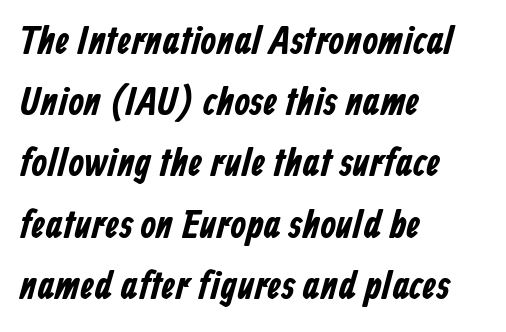
{"serif": "no", "width": "condensed", "stroke_contrast": "low", "x_height": "medium", "monospaced": "no", "underline": "no", "align": "left", "line_spacing": "normal", "line_spacing_ratio": 1.53, "letter_spacing": "normal", "letter_spacing_em": 0.0, "glyph_px": 40}
